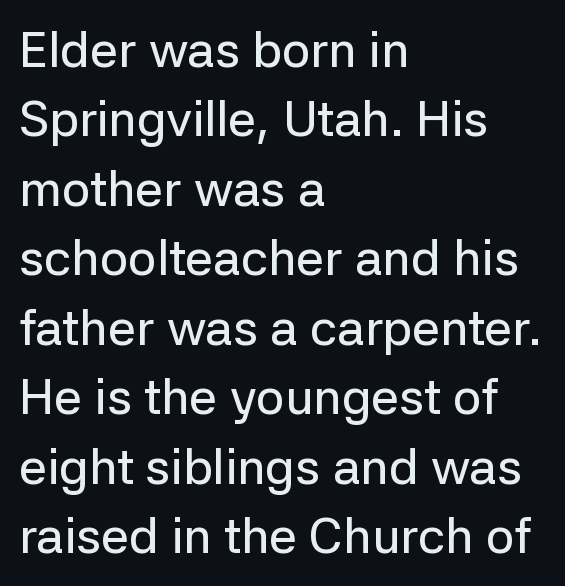
Each letter's strokes conclude bluntly, with no projecting serifs. Has an underline been added? It has not. Note the varied advance widths — an 'i' is clearly narrower than an 'm'. The designer left line spacing at the default. Which margin do the lines hug? The left one — the right edge is uneven. Notice how the stems are strictly vertical — no italics here.
